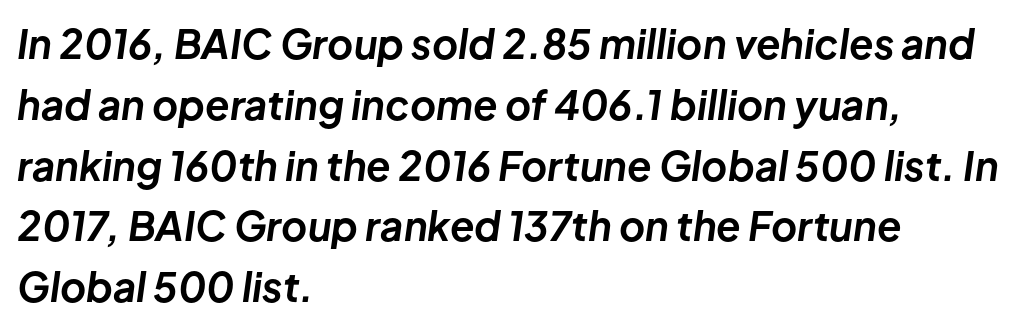
Q: Is the text bold? A: Yes.
Q: Is the text italic (slanted)? A: Yes, it leans right by about 8 degrees.
Q: Is the text underlined? A: No.
Q: How is the paragraph aligned? A: Left-aligned.
Q: Is the spacing between letters normal or unusually wide? A: Normal.
Q: Is the spacing between lines tight, normal or loose? A: Normal.
Q: Width (condensed, normal, or wide)? A: Normal.
Q: Stroke contrast? A: Low.
Q: x-height? A: Medium.
Q: Monospaced? A: No.
